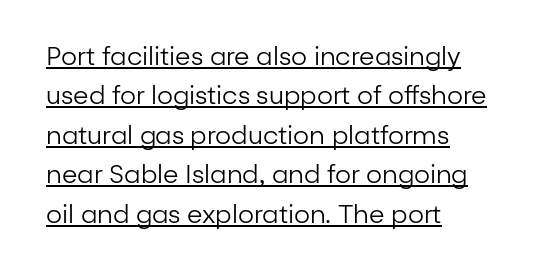
Q: Is the text bold? A: No.
Q: Is the text italic (slanted)? A: No, it is upright.
Q: Is the text underlined? A: Yes.
Q: How is the paragraph aligned? A: Left-aligned.
Q: Is the spacing between letters normal or unusually wide? A: Normal.
Q: Is the spacing between lines tight, normal or loose? A: Normal.
